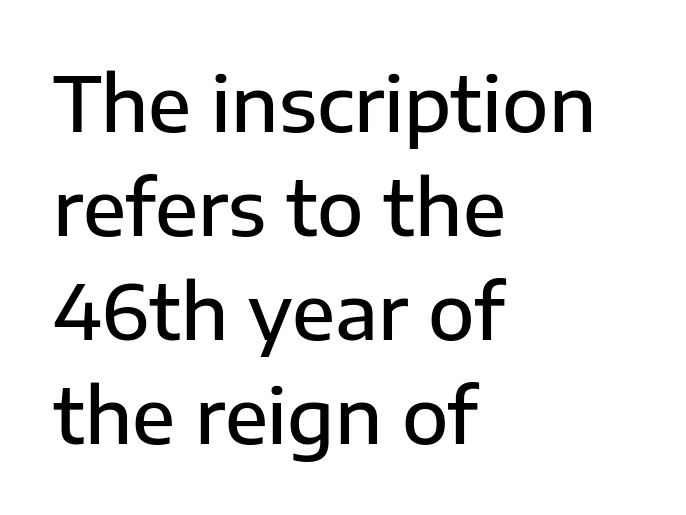
The image shows 76 px semibold sans-serif type, upright; set left-aligned, normal line spacing (1.37x), normal letter spacing, not underlined; low stroke contrast and a medium x-height.
